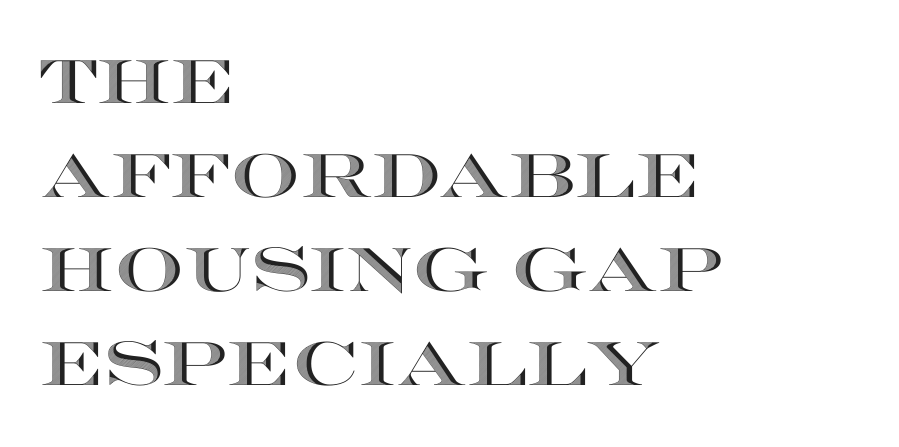
Q: Is the text italic (slanted)? A: No, it is upright.
Q: Is the text underlined? A: No.
Q: How is the paragraph aligned? A: Left-aligned.
Q: Is the spacing between letters normal or unusually wide? A: Normal.
Q: Is the spacing between lines tight, normal or loose? A: Normal.
Q: Width (condensed, normal, or wide)? A: Wide.
Q: x-height? A: Large.
Q: Monospaced? A: No.
